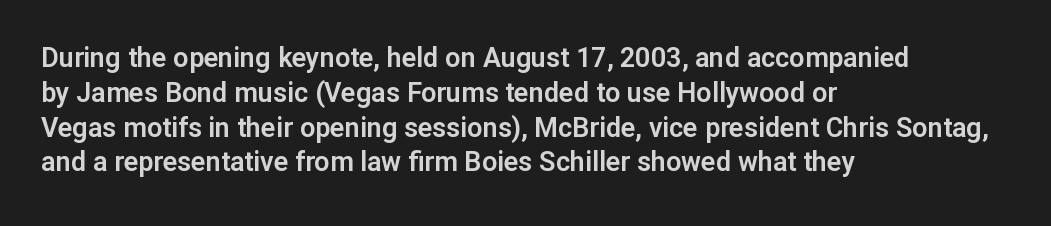
The image shows 27 px text type, upright; set left-aligned, normal line spacing (1.29x), normal letter spacing, not underlined.
